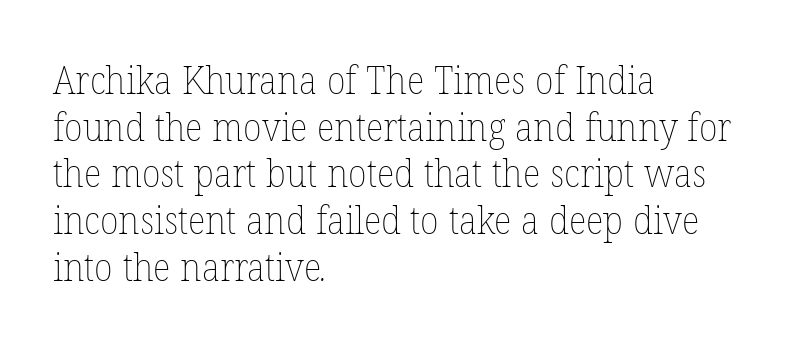
Q: Is the text bold? A: No.
Q: Is the text underlined? A: No.
Q: How is the paragraph aligned? A: Left-aligned.
Q: Is the spacing between letters normal or unusually wide? A: Normal.
Q: Width (condensed, normal, or wide)? A: Normal.
Q: Stroke contrast? A: Low.
Q: x-height? A: Medium.
Q: Monospaced? A: No.
